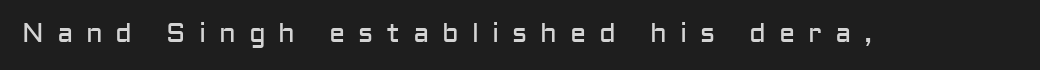
The image shows 27 px text type, upright; set unusually wide letter spacing (+0.48 em), not underlined.
